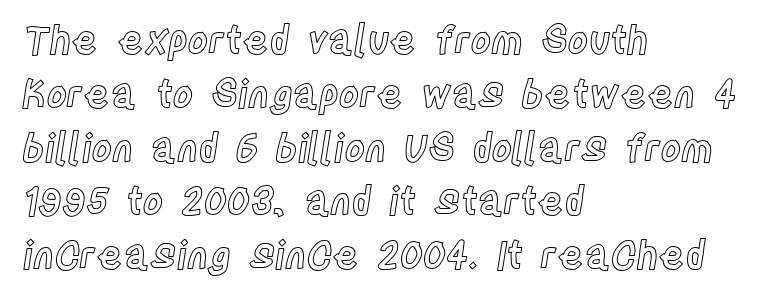
Q: Is the text italic (slanted)? A: Yes.
Q: Is the text underlined? A: No.
Q: How is the paragraph aligned? A: Left-aligned.
Q: Is the spacing between letters normal or unusually wide? A: Normal.
Q: Is the spacing between lines tight, normal or loose? A: Normal.
Q: Width (condensed, normal, or wide)? A: Condensed.
Q: x-height? A: Large.
Q: Monospaced? A: No.
